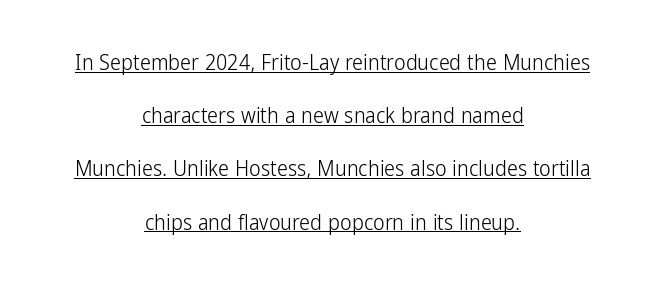
The image shows 22 px text type, upright; set centered, loose line spacing (2.42x), normal letter spacing, underlined.
